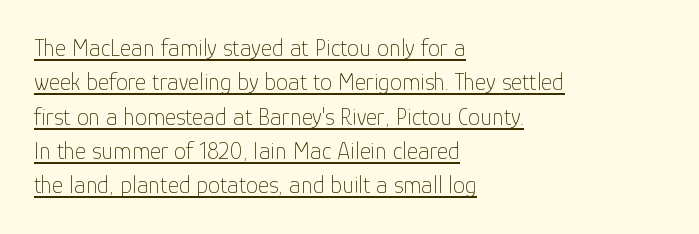
Q: Is the text bold? A: No.
Q: Is the text italic (slanted)? A: No, it is upright.
Q: Is the text underlined? A: Yes.
Q: How is the paragraph aligned? A: Left-aligned.
Q: Is the spacing between letters normal or unusually wide? A: Normal.
Q: Is the spacing between lines tight, normal or loose? A: Normal.
